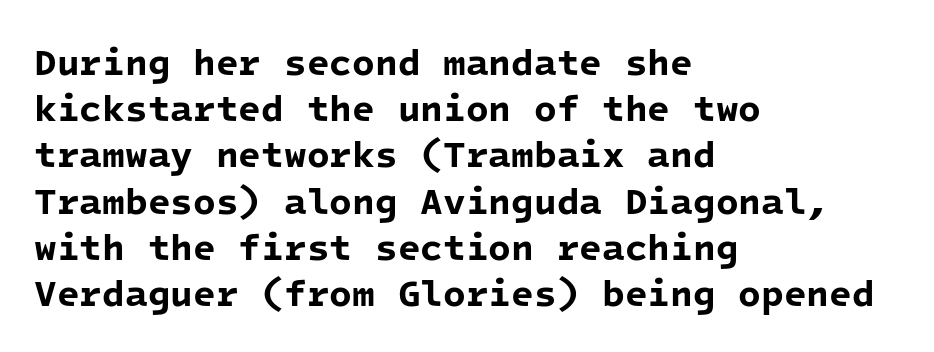
Q: Is the text bold? A: Yes.
Q: Is the typeface a serif or a sans-serif typeface? A: Sans-serif.
Q: Is the text underlined? A: No.
Q: How is the paragraph aligned? A: Left-aligned.
Q: Is the spacing between letters normal or unusually wide? A: Normal.
Q: Is the spacing between lines tight, normal or loose? A: Normal.
Q: Width (condensed, normal, or wide)? A: Normal.
Q: Stroke contrast? A: Low.
Q: x-height? A: Medium.
Q: Monospaced? A: Yes.
